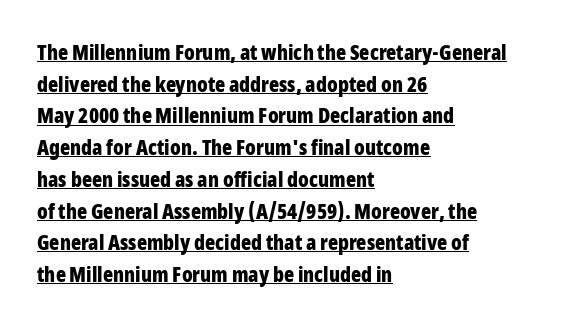
Q: Is the text bold? A: Yes.
Q: Is the text italic (slanted)? A: No, it is upright.
Q: Is the text underlined? A: Yes.
Q: How is the paragraph aligned? A: Left-aligned.
Q: Is the spacing between letters normal or unusually wide? A: Normal.
Q: Is the spacing between lines tight, normal or loose? A: Normal.
